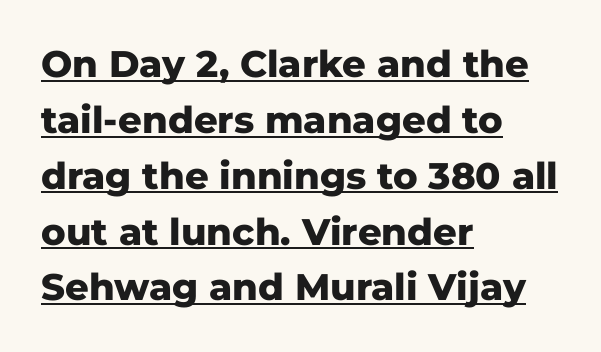
Q: Is the text bold? A: Yes.
Q: Is the text italic (slanted)? A: No, it is upright.
Q: Is the typeface a serif or a sans-serif typeface? A: Sans-serif.
Q: Is the text underlined? A: Yes.
Q: How is the paragraph aligned? A: Left-aligned.
Q: Is the spacing between letters normal or unusually wide? A: Normal.
Q: Is the spacing between lines tight, normal or loose? A: Normal.
Q: Width (condensed, normal, or wide)? A: Normal.
Q: Stroke contrast? A: Low.
Q: x-height? A: Medium.
Q: Monospaced? A: No.
